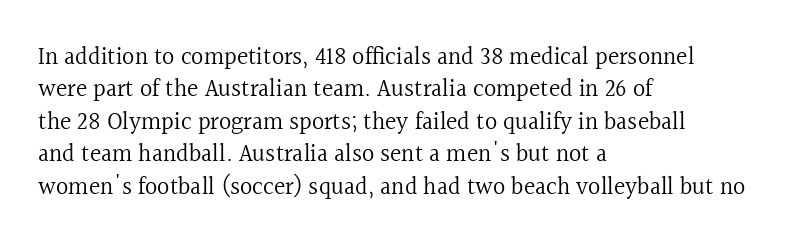
Q: Is the text bold? A: No.
Q: Is the text italic (slanted)? A: No, it is upright.
Q: Is the text underlined? A: No.
Q: How is the paragraph aligned? A: Left-aligned.
Q: Is the spacing between letters normal or unusually wide? A: Normal.
Q: Is the spacing between lines tight, normal or loose? A: Normal.
